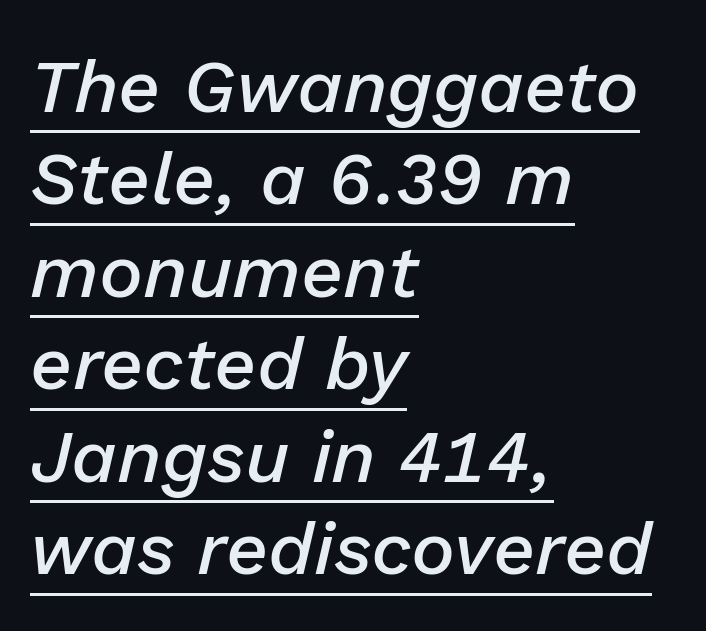
Q: Is the text bold? A: Semi-bold.
Q: Is the text italic (slanted)? A: Yes, it leans right by about 13 degrees.
Q: Is the text underlined? A: Yes.
Q: How is the paragraph aligned? A: Left-aligned.
Q: Is the spacing between letters normal or unusually wide? A: Normal.
Q: Is the spacing between lines tight, normal or loose? A: Normal.
Q: Width (condensed, normal, or wide)? A: Normal.
Q: Stroke contrast? A: Low.
Q: x-height? A: Medium.
Q: Monospaced? A: No.
